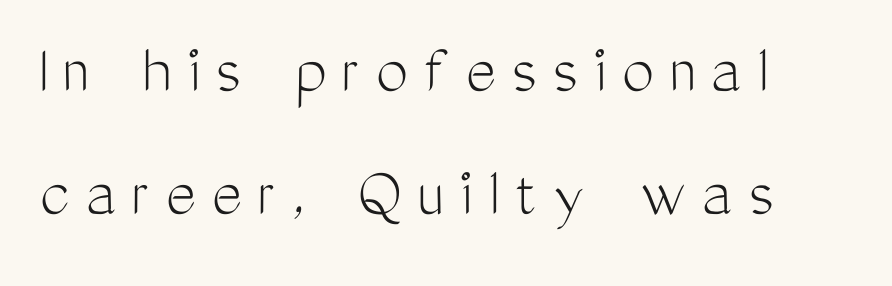
{"serif": "no", "italic": "no", "bold": "no", "weight": "light", "width": "condensed", "stroke_contrast": "medium", "x_height": "medium", "monospaced": "no", "underline": "no", "align": "left", "line_spacing_ratio": 1.71, "letter_spacing": "wide", "letter_spacing_em": 0.21, "glyph_px": 72}
